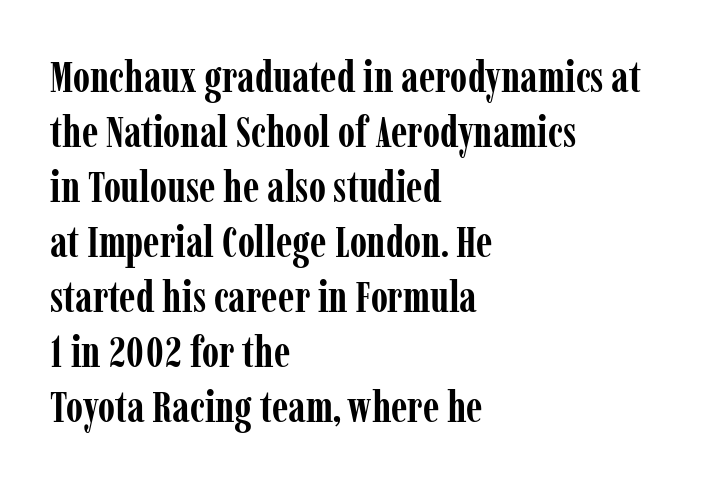
Descenders hang freely into open space. Line starts are locked; line ends wander. Proportional: the letters do not fall into vertical columns. These lines keep a tight, regular rhythm from letter to letter. A dark, heavy texture on the line: the type is bold. I'd call this a serif setting — the letters wear small feet.
